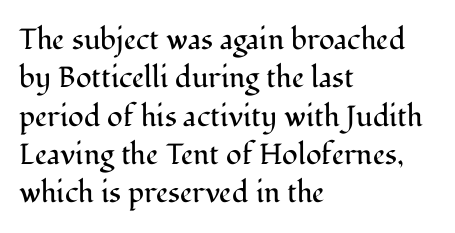
Interline gaps are of average width in this sample. Descender tails drop into unmarked territory. No chunkiness to these letters — they're not bold. These lines are set flush left with a ragged right edge.
